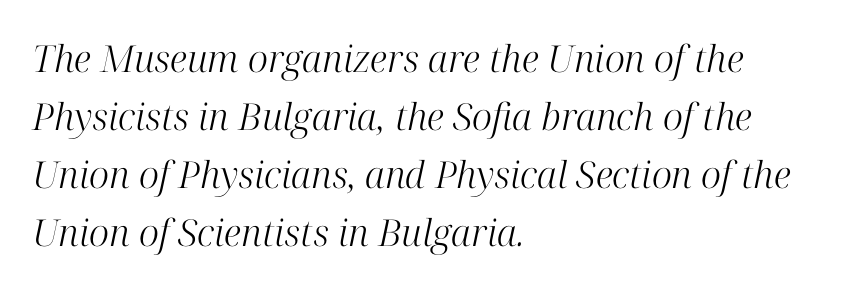
{"serif": "yes", "italic": "yes", "lean": "right", "slant_degrees": 12, "bold": "no", "weight": "light", "width": "normal", "stroke_contrast": "high", "x_height": "medium", "monospaced": "no", "underline": "no", "align": "left", "line_spacing": "normal", "line_spacing_ratio": 1.57, "letter_spacing": "normal", "letter_spacing_em": 0.0, "glyph_px": 37}
